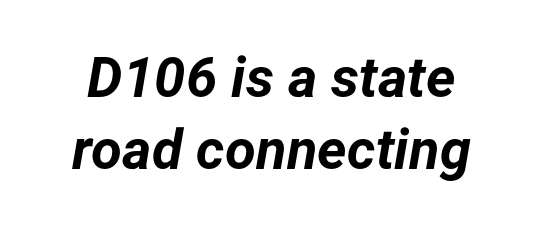
Q: Is the text bold? A: Yes.
Q: Is the text italic (slanted)? A: Yes, it leans right by about 12 degrees.
Q: Is the text underlined? A: No.
Q: Is the spacing between letters normal or unusually wide? A: Normal.
Q: Is the spacing between lines tight, normal or loose? A: Normal.
Q: Width (condensed, normal, or wide)? A: Normal.
Q: Stroke contrast? A: Low.
Q: x-height? A: Medium.
Q: Monospaced? A: No.
